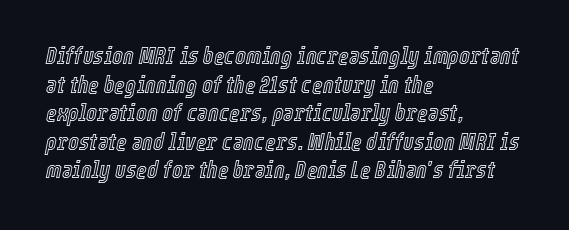
No word sits above an underline. Does the lettering tilt? It does — this is italic. Notice how the passage keeps a crisp vertical edge on the left only. The letters sit at their default tracking, neither squeezed nor spread.
